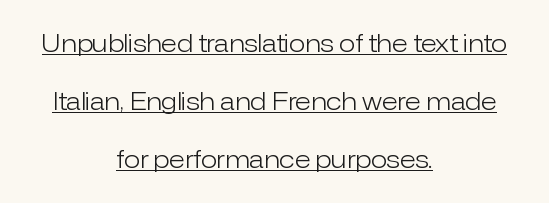
Q: Is the text bold? A: No.
Q: Is the text italic (slanted)? A: No, it is upright.
Q: Is the text underlined? A: Yes.
Q: How is the paragraph aligned? A: Centered.
Q: Is the spacing between letters normal or unusually wide? A: Normal.
Q: Is the spacing between lines tight, normal or loose? A: Loose.
